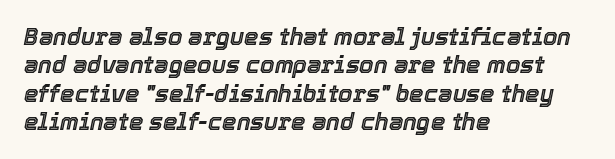
The image shows 23 px text type, italic (leaning right); set left-aligned, line spacing 1.23x, normal letter spacing, not underlined.
